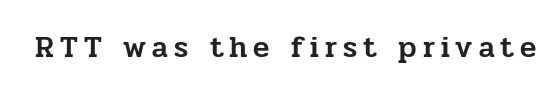
The image shows 30 px serif type, upright; set unusually wide letter spacing (+0.2 em), not underlined; low stroke contrast and a medium x-height.
